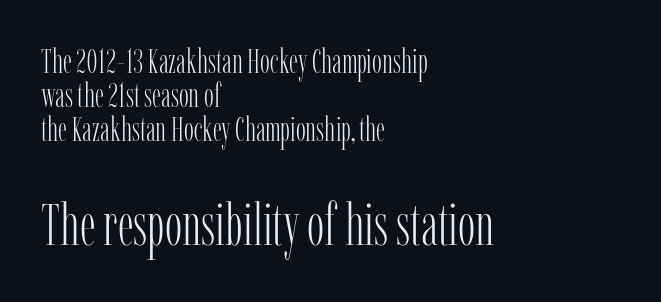
The image shows 58 px light, condensed serif type, upright; set left-aligned, tight line spacing (1.03x), normal letter spacing, not underlined; the second (bottom) block is 1.76x larger; low stroke contrast and a medium x-height.
